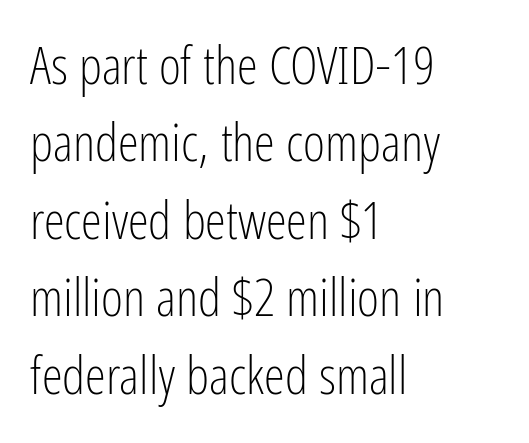
When letters stand straight like this, we call the style roman or upright. The face used here is proportionally spaced, like ordinary book or web type. Nobody drew a line under any word here. The letters look calm and open, with moderate or lighter stems.
